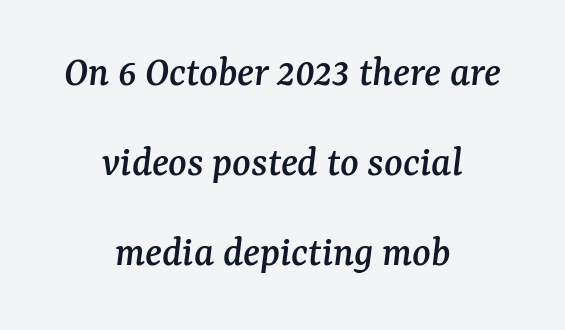
Q: Is the text italic (slanted)? A: Yes, it leans right by about 7 degrees.
Q: Is the typeface a serif or a sans-serif typeface? A: Serif.
Q: Is the text underlined? A: No.
Q: How is the paragraph aligned? A: Centered.
Q: Is the spacing between letters normal or unusually wide? A: Normal.
Q: Is the spacing between lines tight, normal or loose? A: Loose.
Q: Width (condensed, normal, or wide)? A: Normal.
Q: Stroke contrast? A: Medium.
Q: x-height? A: Medium.
Q: Monospaced? A: No.
